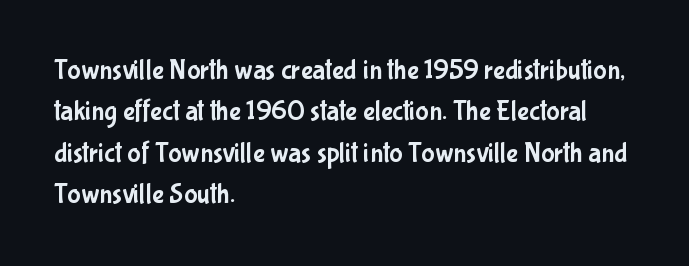
{"serif": "no", "italic": "no", "width": "condensed", "stroke_contrast": "low", "x_height": "medium", "monospaced": "no", "underline": "no", "align": "left", "line_spacing": "normal", "line_spacing_ratio": 1.48, "letter_spacing": "normal", "letter_spacing_em": 0.0, "glyph_px": 28}
